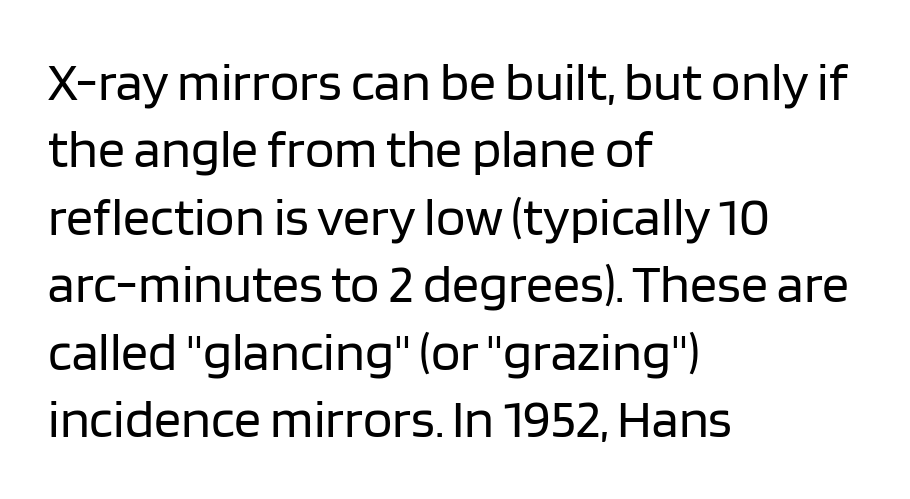
The image shows 54 px regular-weight sans-serif type, upright; set left-aligned, normal line spacing (1.25x), normal letter spacing, not underlined; low stroke contrast and a large x-height.
